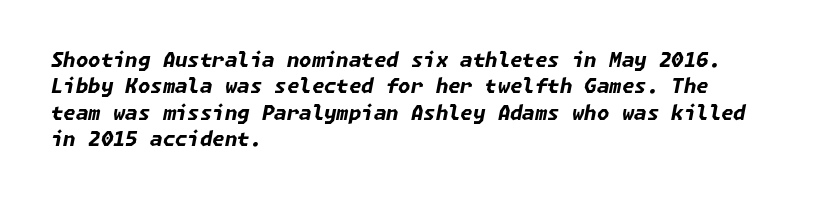
Q: Is the text bold? A: Yes.
Q: Is the text italic (slanted)? A: Yes, it leans right by about 11 degrees.
Q: Is the text underlined? A: No.
Q: How is the paragraph aligned? A: Left-aligned.
Q: Is the spacing between letters normal or unusually wide? A: Normal.
Q: Is the spacing between lines tight, normal or loose? A: Normal.
